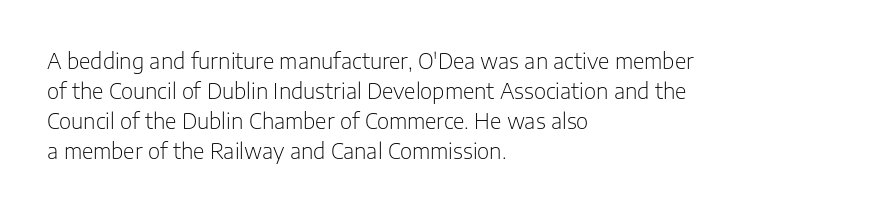
Q: Is the text bold? A: No.
Q: Is the text italic (slanted)? A: No, it is upright.
Q: Is the text underlined? A: No.
Q: How is the paragraph aligned? A: Left-aligned.
Q: Is the spacing between letters normal or unusually wide? A: Normal.
Q: Is the spacing between lines tight, normal or loose? A: Normal.
